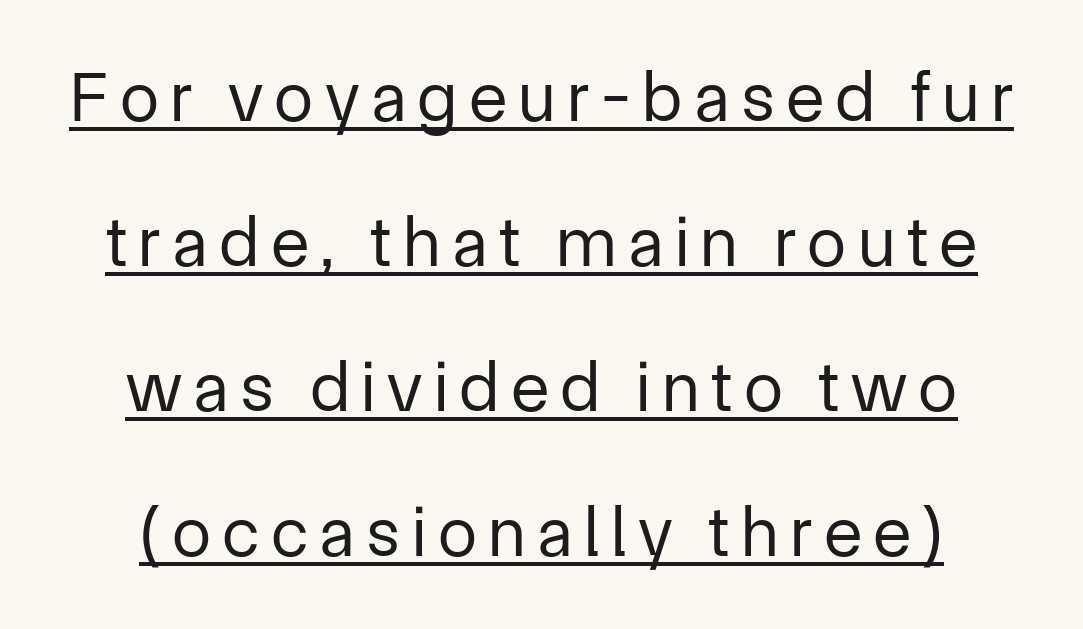
{"serif": "no", "italic": "no", "bold": "no", "weight": "regular", "width": "normal", "stroke_contrast": "low", "x_height": "medium", "monospaced": "no", "underline": "yes", "line_spacing": "loose", "line_spacing_ratio": 2.04, "glyph_px": 71}
